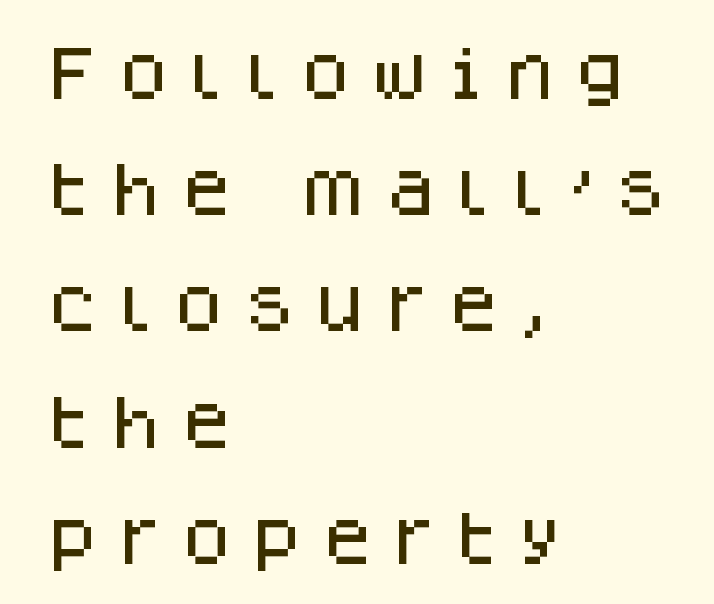
Q: Is the text italic (slanted)? A: No, it is upright.
Q: Is the typeface a serif or a sans-serif typeface? A: Sans-serif.
Q: Is the text underlined? A: No.
Q: How is the paragraph aligned? A: Left-aligned.
Q: Is the spacing between letters normal or unusually wide? A: Unusually wide.
Q: Is the spacing between lines tight, normal or loose? A: Loose.
Q: Width (condensed, normal, or wide)? A: Normal.
Q: Stroke contrast? A: Low.
Q: x-height? A: Large.
Q: Monospaced? A: No.
